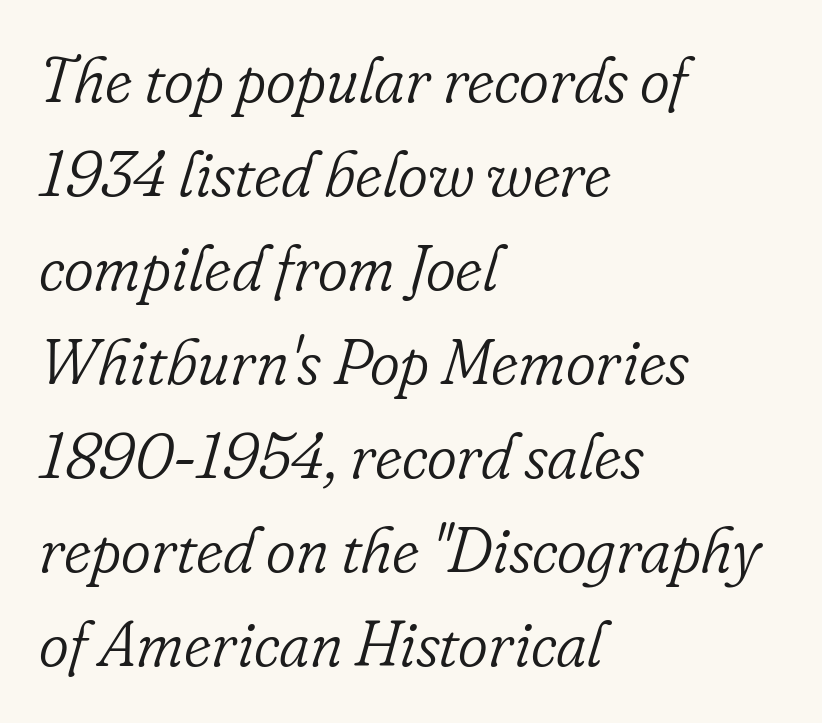
Classification — serif. The passage shown is typed in a proportional face where columns would drift. Short note: letters normally spaced. Weight: in the light-to-regular range. If you drew a line through each stem, it would be angled.
